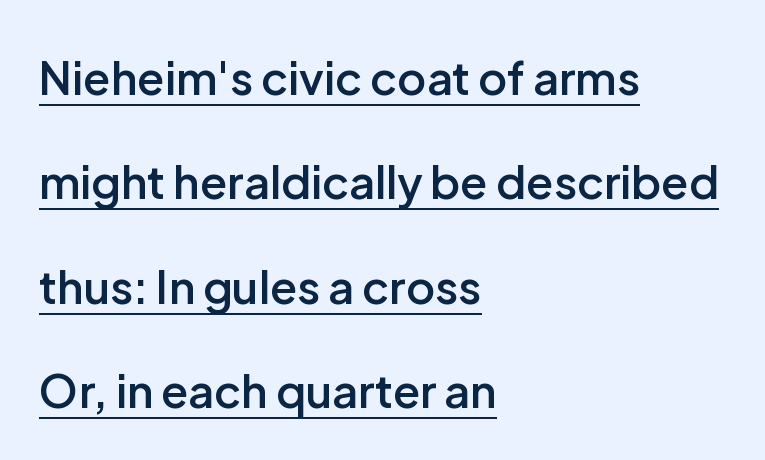
Students, observe: this is what heavily led, spacious text looks like. Spacing verdict: proportional, widths tailored to each character. Check the space under the baseline: a stroke is drawn there. Nothing sits at the stroke ends, so this counts as sans-serif. This sample is left-justified, so line endings fall wherever the words run out. The rendering keeps characters at their native spacing.
